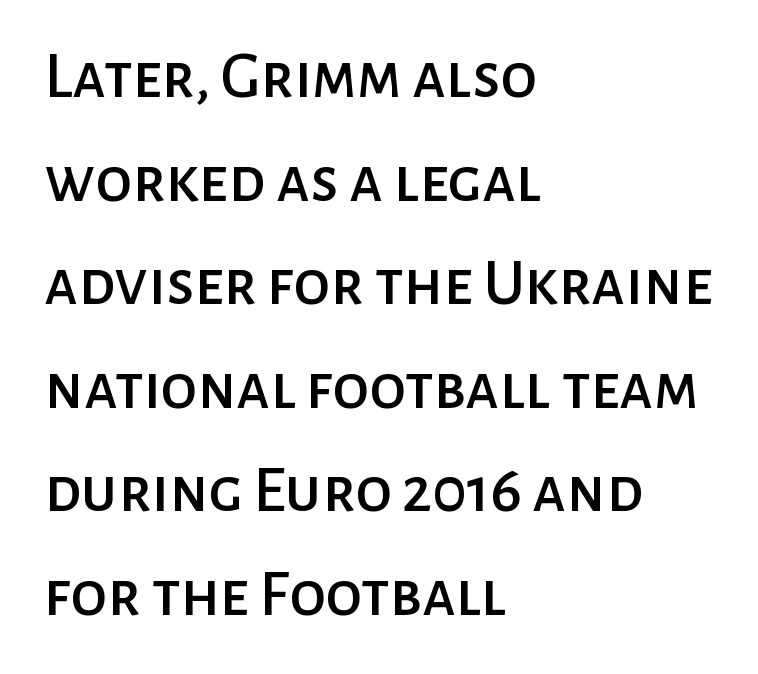
Q: Is the text italic (slanted)? A: No, it is upright.
Q: Is the typeface a serif or a sans-serif typeface? A: Sans-serif.
Q: Is the text underlined? A: No.
Q: How is the paragraph aligned? A: Left-aligned.
Q: Is the spacing between letters normal or unusually wide? A: Normal.
Q: Is the spacing between lines tight, normal or loose? A: Normal.
Q: Width (condensed, normal, or wide)? A: Normal.
Q: Stroke contrast? A: Low.
Q: x-height? A: Medium.
Q: Monospaced? A: No.
